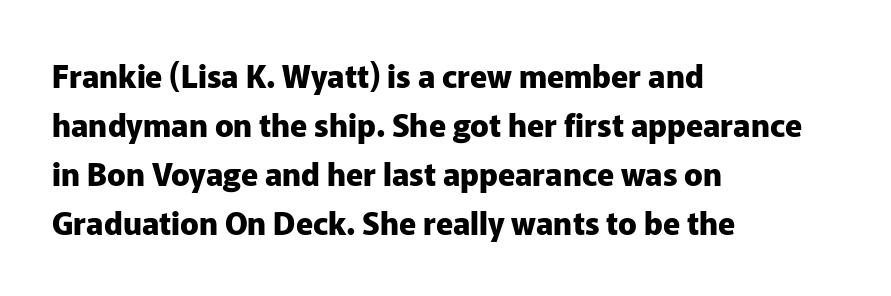
The image shows 31 px heavy sans-serif type, upright; set left-aligned, normal line spacing (1.58x), normal letter spacing, not underlined; low stroke contrast and a medium x-height.
